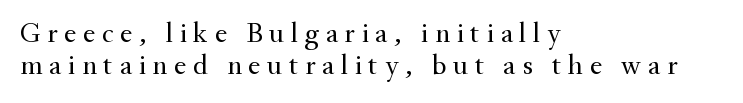
Quick note: not italic, upright. Check under the words: just untouched page. The rendering uses natural spacing where letterforms have individual widths. Line starts are locked; line ends wander.
